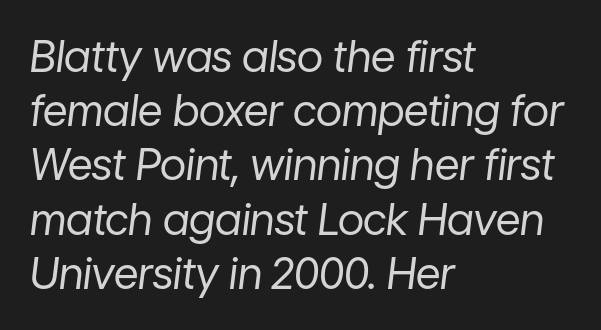
Q: Is the text bold? A: No.
Q: Is the text italic (slanted)? A: Yes, it leans right by about 7 degrees.
Q: Is the text underlined? A: No.
Q: How is the paragraph aligned? A: Left-aligned.
Q: Is the spacing between letters normal or unusually wide? A: Normal.
Q: Is the spacing between lines tight, normal or loose? A: Normal.
Q: Width (condensed, normal, or wide)? A: Normal.
Q: Stroke contrast? A: Low.
Q: x-height? A: Medium.
Q: Monospaced? A: No.
